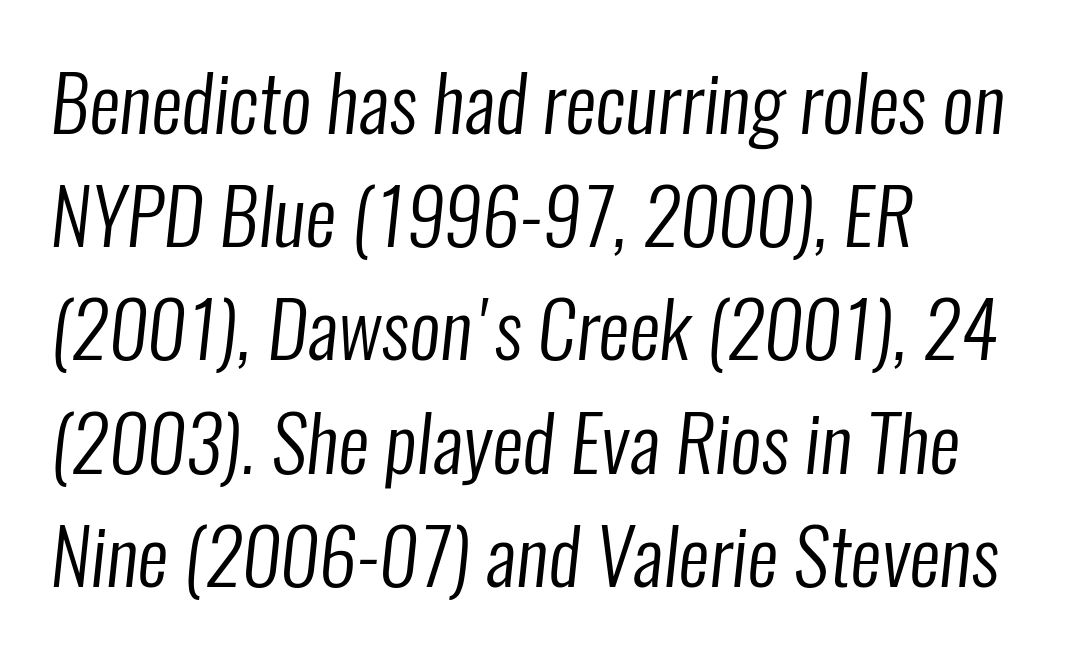
{"serif": "no", "bold": "no", "weight": "regular", "width": "condensed", "stroke_contrast": "low", "x_height": "medium", "monospaced": "no", "underline": "no", "align": "left", "line_spacing": "normal", "line_spacing_ratio": 1.47, "letter_spacing": "normal", "letter_spacing_em": 0.0, "glyph_px": 77}
